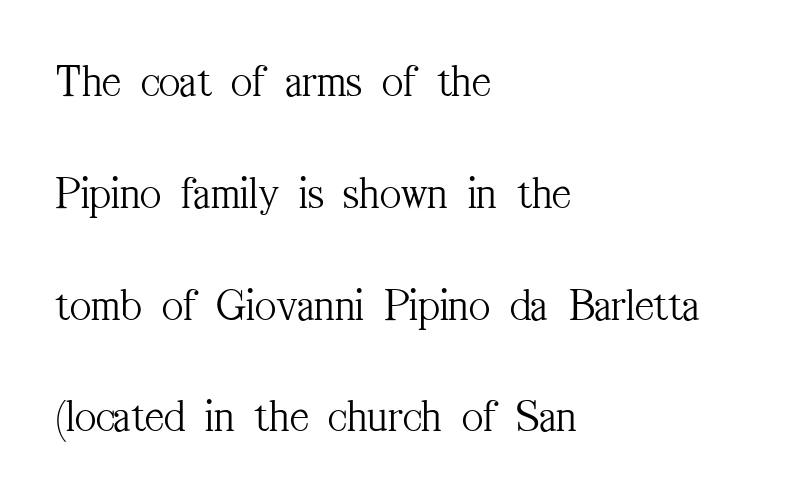
Q: Is the text bold? A: No.
Q: Is the text italic (slanted)? A: No, it is upright.
Q: Is the typeface a serif or a sans-serif typeface? A: Serif.
Q: Is the text underlined? A: No.
Q: How is the paragraph aligned? A: Left-aligned.
Q: Is the spacing between letters normal or unusually wide? A: Normal.
Q: Is the spacing between lines tight, normal or loose? A: Loose.
Q: Width (condensed, normal, or wide)? A: Condensed.
Q: Stroke contrast? A: Medium.
Q: x-height? A: Medium.
Q: Monospaced? A: No.
